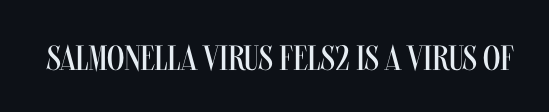
Between one letter and the next there's only the usual sliver of space. The face used here is proportionally spaced, like ordinary book or web type. Vertical stems look standard width or narrower in stroke. Observe the absence of serifs on each vertical stroke in this sample. Descenders hang freely into open space.
